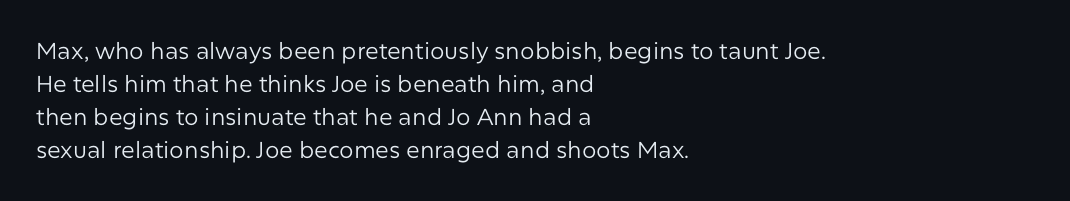
Q: Is the text bold? A: No.
Q: Is the text italic (slanted)? A: No, it is upright.
Q: Is the text underlined? A: No.
Q: How is the paragraph aligned? A: Left-aligned.
Q: Is the spacing between letters normal or unusually wide? A: Normal.
Q: Is the spacing between lines tight, normal or loose? A: Normal.
